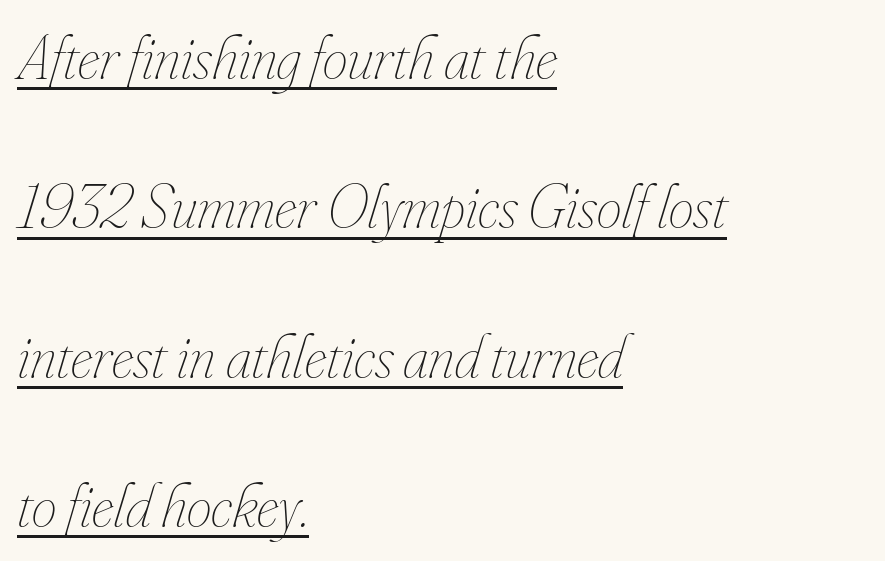
Q: Is the text bold? A: No.
Q: Is the text italic (slanted)? A: Yes, it leans right by about 16 degrees.
Q: Is the text underlined? A: Yes.
Q: How is the paragraph aligned? A: Left-aligned.
Q: Is the spacing between letters normal or unusually wide? A: Normal.
Q: Is the spacing between lines tight, normal or loose? A: Loose.
Q: Width (condensed, normal, or wide)? A: Condensed.
Q: Stroke contrast? A: Low.
Q: x-height? A: Small.
Q: Monospaced? A: No.
